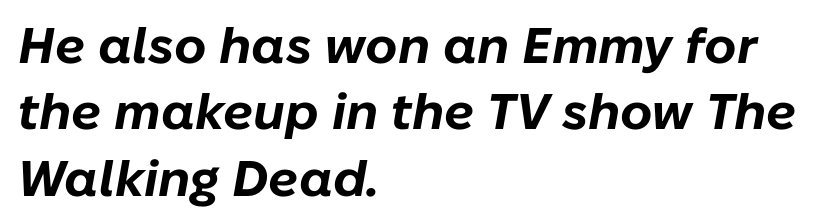
The image shows 50 px bold type, italic (leaning right); set left-aligned, normal line spacing (1.33x), normal letter spacing, not underlined; low stroke contrast and a medium x-height.
